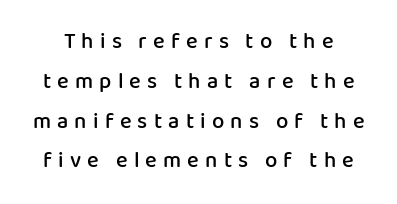
{"italic": "no", "bold": "semi", "underline": "no", "line_spacing_ratio": 1.81, "letter_spacing": "wide", "letter_spacing_em": 0.28, "glyph_px": 22}
